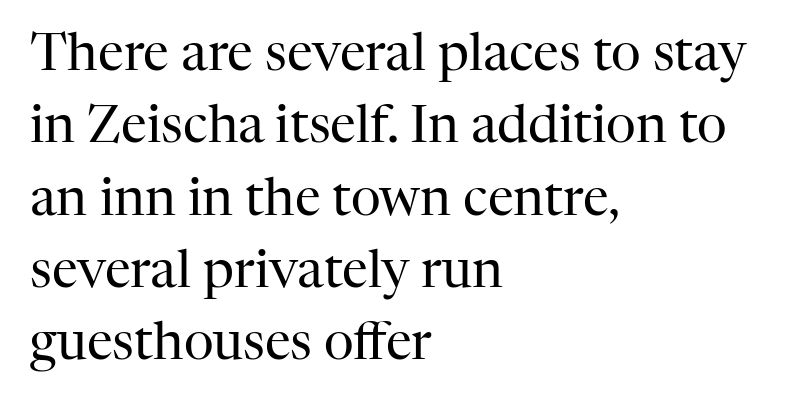
Horizontal alignment here is leftward, the default for most running prose. The strip under each line holds only bare page. The rendering shows small feet on the letterforms — a serif design. The cut favours lightness, reaching ordinary text weight at its darkest.
